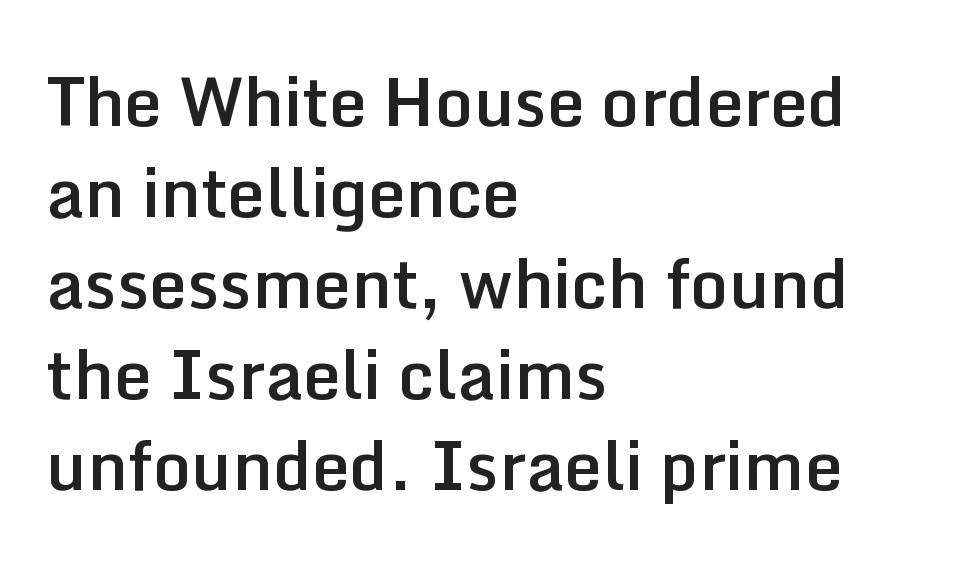
The image shows 67 px semibold sans-serif type, upright; set left-aligned, normal line spacing (1.36x), normal letter spacing, not underlined; low stroke contrast and a medium x-height.
